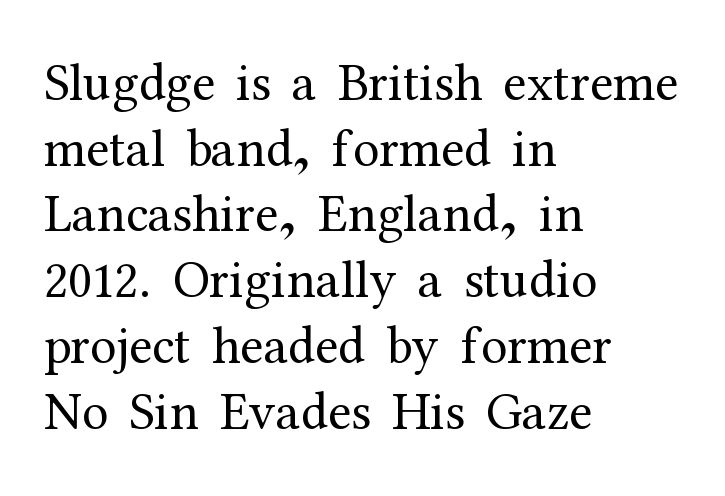
Q: Is the text bold? A: No.
Q: Is the text italic (slanted)? A: No, it is upright.
Q: Is the typeface a serif or a sans-serif typeface? A: Serif.
Q: Is the text underlined? A: No.
Q: How is the paragraph aligned? A: Left-aligned.
Q: Is the spacing between letters normal or unusually wide? A: Normal.
Q: Width (condensed, normal, or wide)? A: Normal.
Q: Stroke contrast? A: Medium.
Q: x-height? A: Medium.
Q: Monospaced? A: No.
